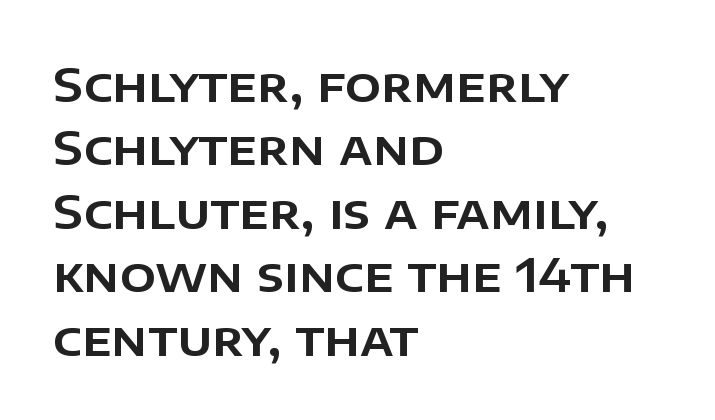
Q: Is the text italic (slanted)? A: No, it is upright.
Q: Is the typeface a serif or a sans-serif typeface? A: Sans-serif.
Q: Is the text underlined? A: No.
Q: How is the paragraph aligned? A: Left-aligned.
Q: Is the spacing between letters normal or unusually wide? A: Normal.
Q: Is the spacing between lines tight, normal or loose? A: Normal.
Q: Width (condensed, normal, or wide)? A: Normal.
Q: Stroke contrast? A: Low.
Q: x-height? A: Large.
Q: Monospaced? A: No.
